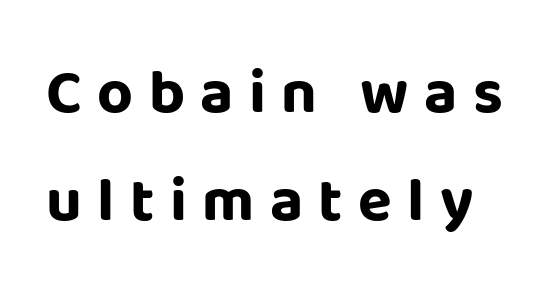
{"serif": "no", "italic": "no", "bold": "yes", "weight": "bold", "width": "normal", "stroke_contrast": "low", "x_height": "large", "monospaced": "no", "underline": "no", "line_spacing_ratio": 1.75, "letter_spacing": "wide", "letter_spacing_em": 0.25, "glyph_px": 62}
